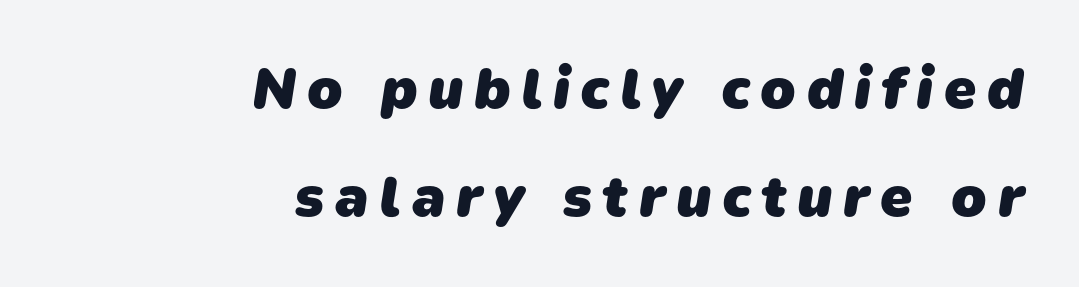
The image shows 58 px heavy sans-serif type; set right-aligned, line spacing 1.87x, not underlined; low stroke contrast and a medium x-height.
